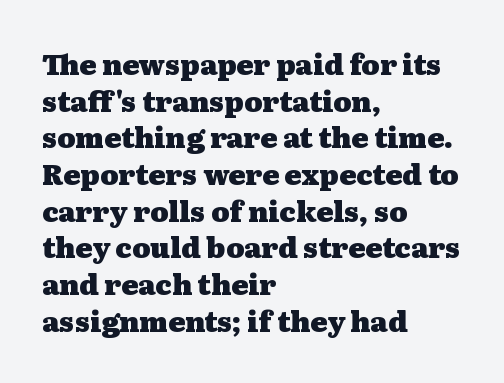
Q: Is the text bold? A: Yes.
Q: Is the text italic (slanted)? A: No, it is upright.
Q: Is the typeface a serif or a sans-serif typeface? A: Serif.
Q: Is the text underlined? A: No.
Q: How is the paragraph aligned? A: Left-aligned.
Q: Is the spacing between letters normal or unusually wide? A: Normal.
Q: Is the spacing between lines tight, normal or loose? A: Normal.
Q: Width (condensed, normal, or wide)? A: Wide.
Q: Stroke contrast? A: Medium.
Q: x-height? A: Medium.
Q: Monospaced? A: No.
